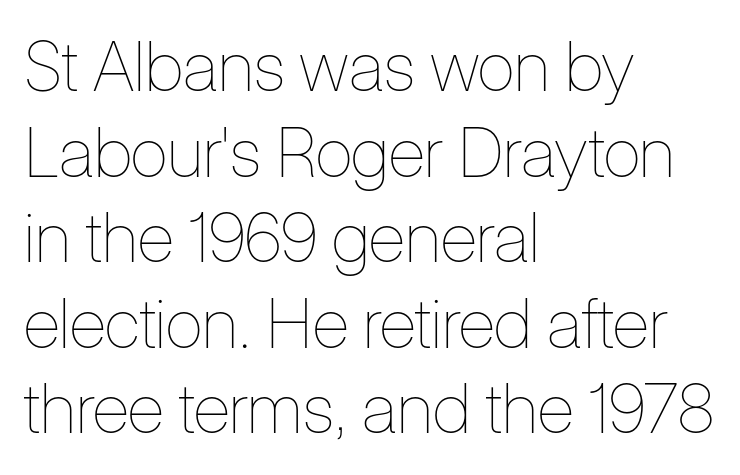
{"italic": "no", "bold": "no", "weight": "thin", "width": "condensed", "stroke_contrast": "low", "x_height": "medium", "monospaced": "no", "underline": "no", "align": "left", "line_spacing_ratio": 1.24, "letter_spacing": "normal", "letter_spacing_em": 0.0, "glyph_px": 69}
